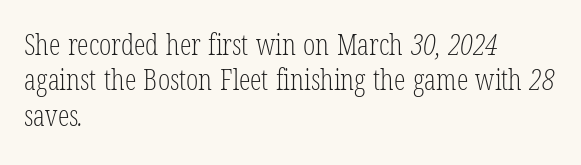
The image shows 29 px light, condensed serif type; set left-aligned, line spacing 1.22x, normal letter spacing, not underlined; low stroke contrast and a medium x-height.
